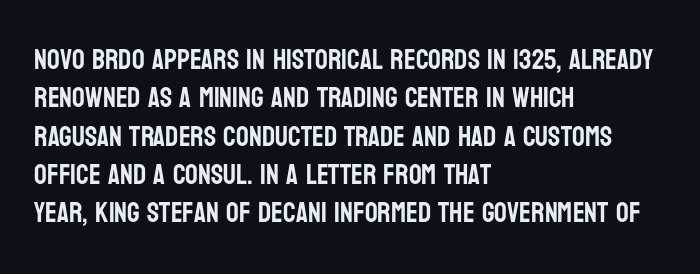
Look at the tracking — it's just the regular setting, nothing added. No feet cap the strokes, marking this as sans-serif type. Any mark beneath the type? The region is blank. Characters remain perfectly vertical along every line. The designer left line spacing at the default.
